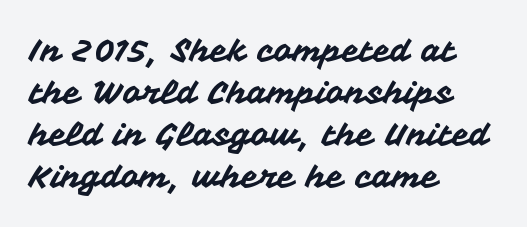
Q: Is the text italic (slanted)? A: Yes.
Q: Is the typeface a serif or a sans-serif typeface? A: Sans-serif.
Q: Is the text underlined? A: No.
Q: How is the paragraph aligned? A: Left-aligned.
Q: Is the spacing between letters normal or unusually wide? A: Normal.
Q: Is the spacing between lines tight, normal or loose? A: Normal.
Q: Width (condensed, normal, or wide)? A: Normal.
Q: Stroke contrast? A: Medium.
Q: x-height? A: Medium.
Q: Monospaced? A: No.
